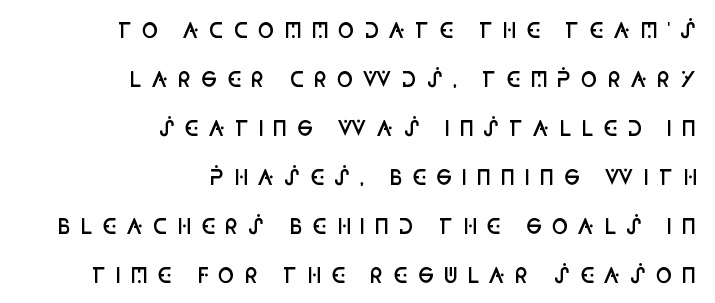
The string is rendered with underlining switched off. Between one letter and the next there's a generous, obvious gap. Successive baselines arrive slowly, with a big drop between each. This sample is right-justified, so line beginnings fall wherever the words allow.
